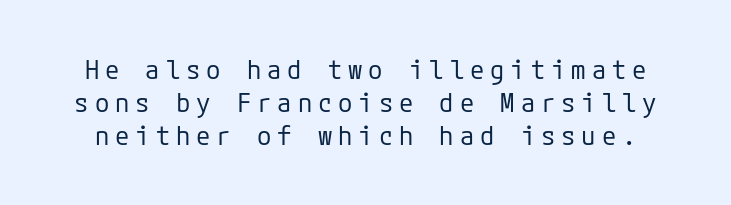
The image shows 26 px text type, upright; set normal line spacing (1.26x), unusually wide letter spacing (+0.23 em), not underlined.
